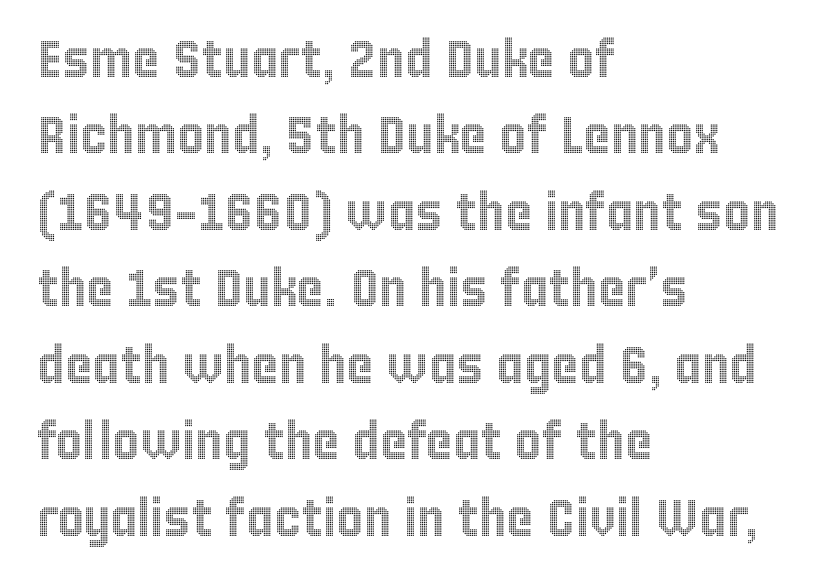
The image shows 52 px condensed type, upright; set left-aligned, normal line spacing (1.47x), normal letter spacing, not underlined; a large x-height.
